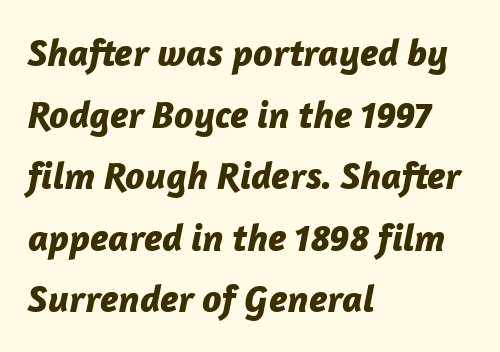
Q: Is the text bold? A: Yes.
Q: Is the text italic (slanted)? A: Yes, it leans right by about 12 degrees.
Q: Is the text underlined? A: No.
Q: How is the paragraph aligned? A: Left-aligned.
Q: Is the spacing between letters normal or unusually wide? A: Normal.
Q: Is the spacing between lines tight, normal or loose? A: Normal.
Q: Width (condensed, normal, or wide)? A: Normal.
Q: Stroke contrast? A: Low.
Q: x-height? A: Medium.
Q: Monospaced? A: No.
